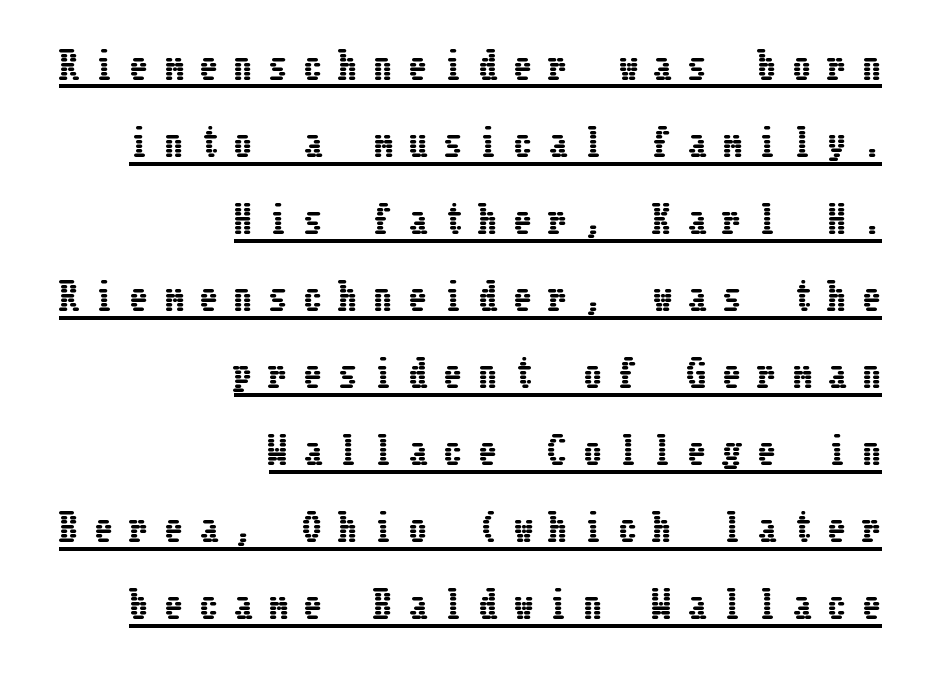
The image shows 36 px condensed type, upright; set right-aligned, loose line spacing (2.14x), unusually wide letter spacing (+0.47 em), underlined; low stroke contrast and a medium x-height.
